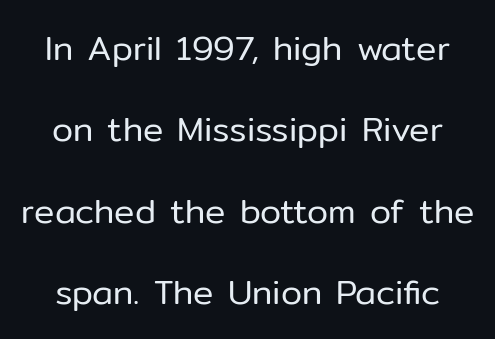
Q: Is the text bold? A: No.
Q: Is the text italic (slanted)? A: No, it is upright.
Q: Is the typeface a serif or a sans-serif typeface? A: Sans-serif.
Q: Is the text underlined? A: No.
Q: Is the spacing between letters normal or unusually wide? A: Normal.
Q: Is the spacing between lines tight, normal or loose? A: Loose.
Q: Width (condensed, normal, or wide)? A: Normal.
Q: Stroke contrast? A: Low.
Q: x-height? A: Medium.
Q: Monospaced? A: No.
